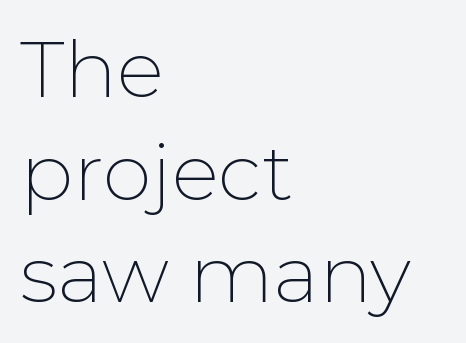
Leading matches the norm, producing a regular column. The axis of the letterforms is exactly vertical. The passage shown is not bold in any degree. The lines in this sample share a left origin and differ only in where they stop. Observe the ordinary spacing: letters are neighbours, not strangers. This sample has the flowing, uneven cadence of proportional lettering.
